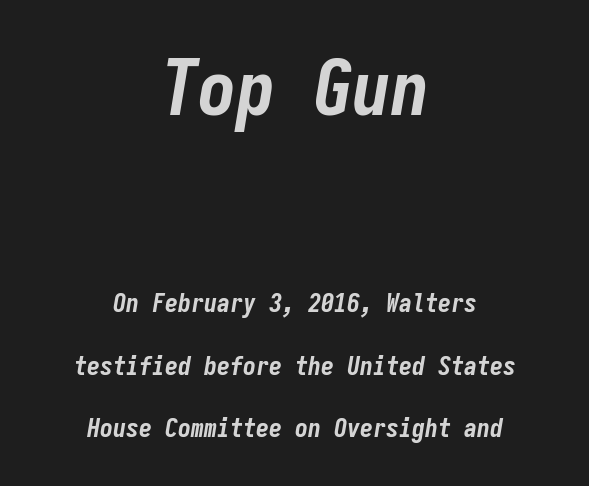
Q: Is the text bold? A: Yes.
Q: Is the text italic (slanted)? A: Yes, it leans right by about 9 degrees.
Q: Is the text underlined? A: No.
Q: How is the paragraph aligned? A: Centered.
Q: Is the spacing between letters normal or unusually wide? A: Normal.
Q: Is the spacing between lines tight, normal or loose? A: Loose.
Q: Which block of text is set in a larger size, the first (top) or the second (bottom)? A: The first (top) one.
Q: Width (condensed, normal, or wide)? A: Condensed.
Q: Stroke contrast? A: Low.
Q: x-height? A: Medium.
Q: Monospaced? A: Yes.
